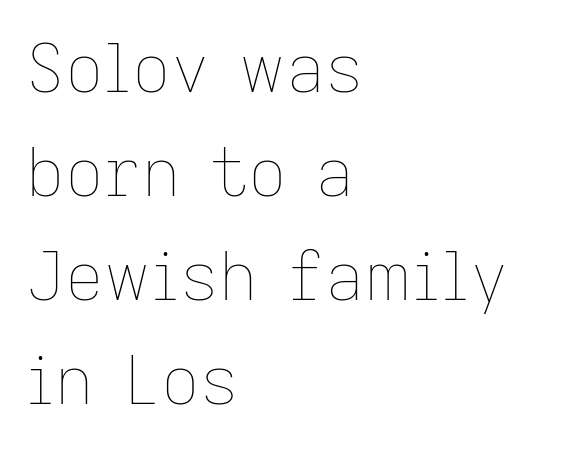
Compared with a typical body face, this is equally light or lighter still. Leftover space on each line is placed entirely after the last word. Standard letterfit; no display-style spreading of the glyphs. The rendering uses natural spacing where letterforms have individual widths. Interline gaps are of average width in this sample. This sample uses an upright cut, with every glyph sitting square on the baseline.
